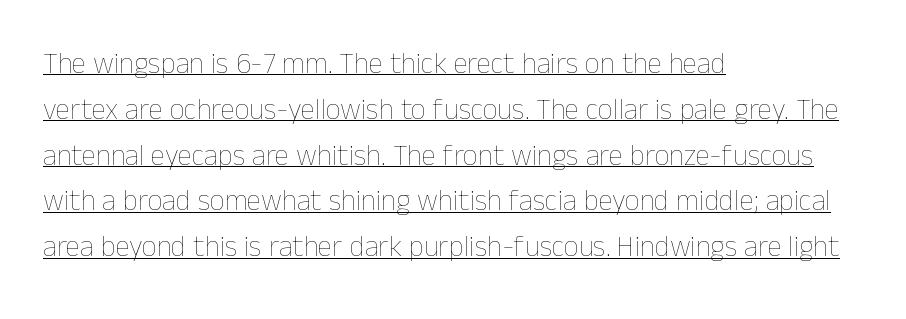
{"italic": "no", "bold": "no", "weight": "thin", "width": "normal", "stroke_contrast": "low", "x_height": "medium", "monospaced": "no", "underline": "yes", "align": "left", "line_spacing": "normal", "line_spacing_ratio": 1.58, "letter_spacing": "normal", "letter_spacing_em": 0.0, "glyph_px": 29}
